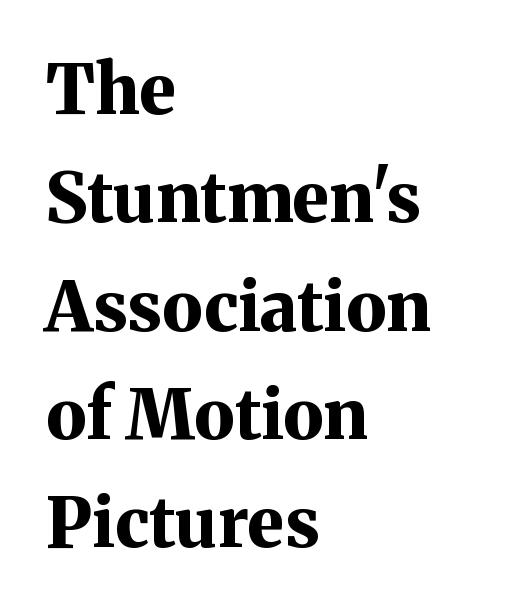
Q: Is the text bold? A: Yes.
Q: Is the text italic (slanted)? A: No, it is upright.
Q: Is the typeface a serif or a sans-serif typeface? A: Serif.
Q: Is the text underlined? A: No.
Q: How is the paragraph aligned? A: Left-aligned.
Q: Is the spacing between letters normal or unusually wide? A: Normal.
Q: Is the spacing between lines tight, normal or loose? A: Normal.
Q: Width (condensed, normal, or wide)? A: Normal.
Q: Stroke contrast? A: Medium.
Q: x-height? A: Medium.
Q: Monospaced? A: No.
